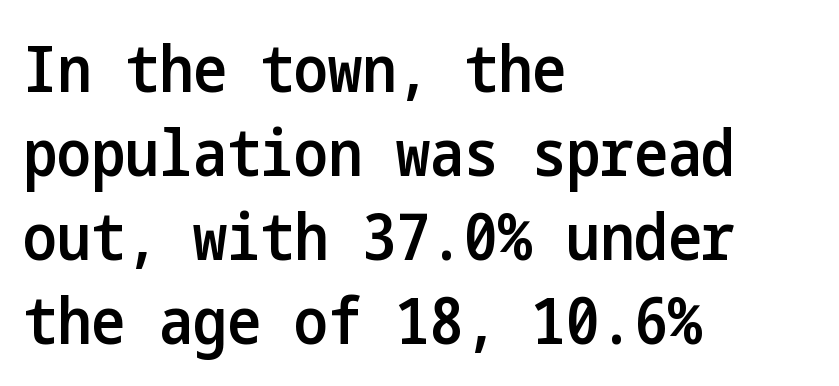
Each letter's strokes conclude bluntly, with no projecting serifs. Emphasis by weight is partial: semibold. Plain, unruled lines of type. The lettering stays uniformly vertical, giving the passage a roman look. Line spacing here is normal.
